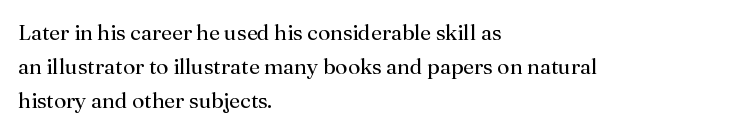
Q: Is the text bold? A: No.
Q: Is the text italic (slanted)? A: No, it is upright.
Q: Is the text underlined? A: No.
Q: How is the paragraph aligned? A: Left-aligned.
Q: Is the spacing between letters normal or unusually wide? A: Normal.
Q: Is the spacing between lines tight, normal or loose? A: Normal.
